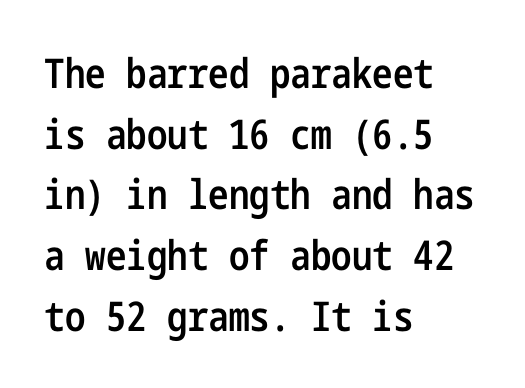
This is moderately heavy type, rendered in semibold. Descender tails drop into unmarked territory. Each letter's strokes conclude bluntly, with no projecting serifs. Unlike italic type, these characters show no tilt at all. Compared with typical paragraphs, the rows here are spaced about the same.
